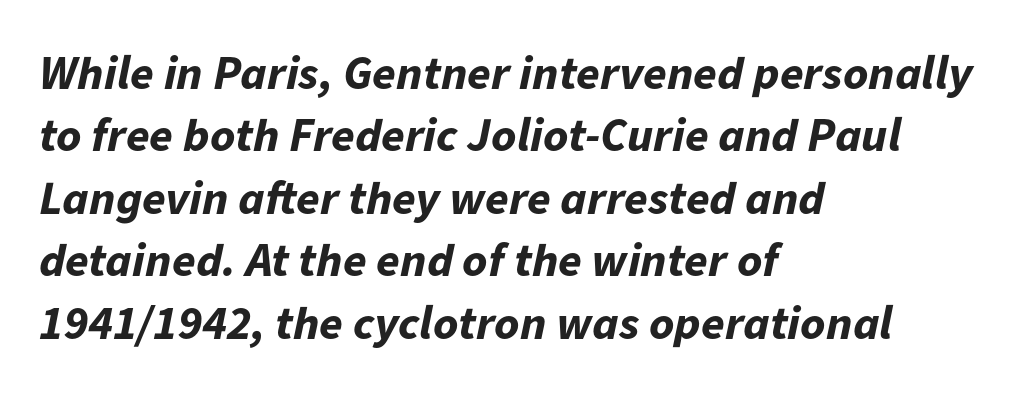
The image shows 48 px bold type, italic (leaning right); set left-aligned, normal line spacing (1.3x), normal letter spacing, not underlined; low stroke contrast and a medium x-height.
